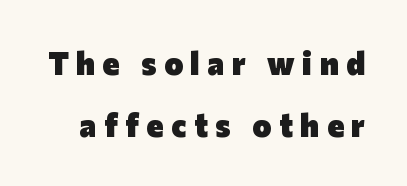
The image shows 32 px heavy sans-serif type, upright; set loose line spacing (1.93x), unusually wide letter spacing (+0.24 em), not underlined; low stroke contrast and a medium x-height.
